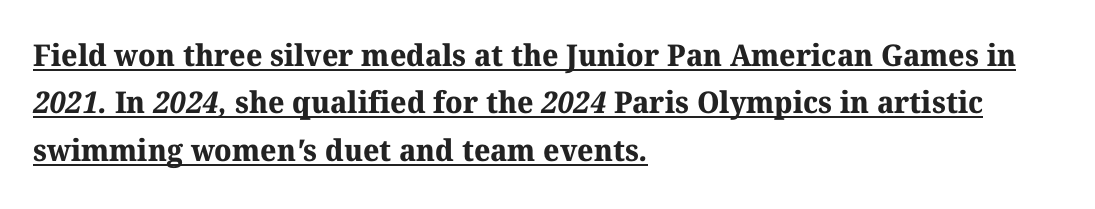
Underlining? Definitely there. The letters sit at their default tracking, neither squeezed nor spread. The rendering uses natural spacing where letterforms have individual widths. A typesetter would label this face a serif.
